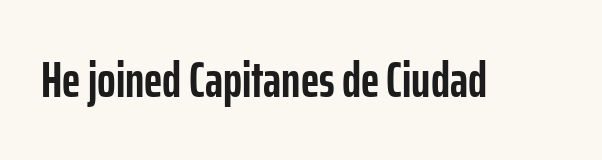
The image shows 49 px semibold, condensed sans-serif type, upright; set normal letter spacing, not underlined; low stroke contrast and a medium x-height.
